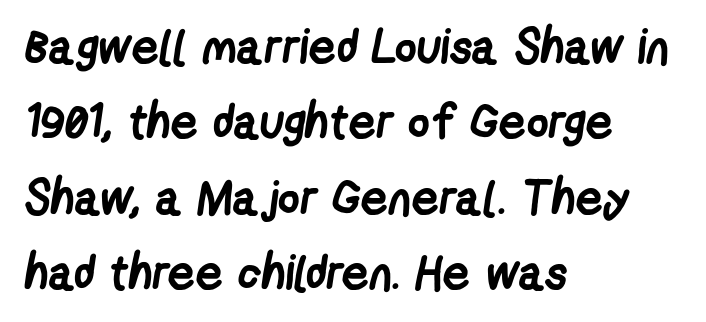
The image shows 48 px semibold, condensed sans-serif type; set left-aligned, normal line spacing (1.57x), normal letter spacing, not underlined; low stroke contrast and a medium x-height.
